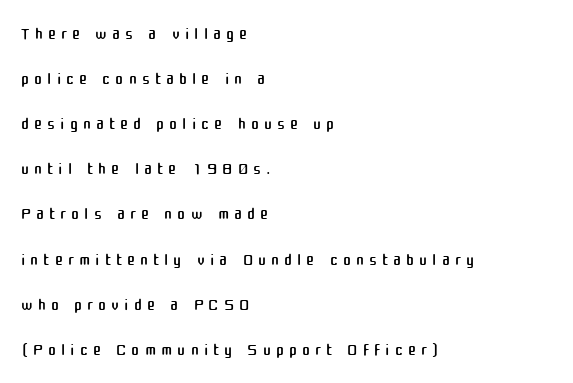
Q: Is the text bold? A: No.
Q: Is the text italic (slanted)? A: No, it is upright.
Q: Is the text underlined? A: No.
Q: How is the paragraph aligned? A: Left-aligned.
Q: Is the spacing between letters normal or unusually wide? A: Unusually wide.
